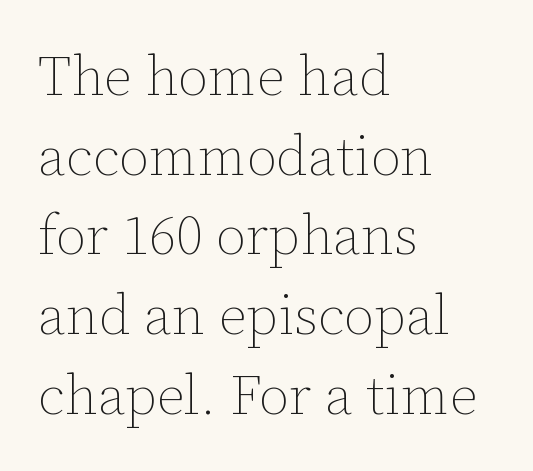
{"italic": "no", "bold": "no", "weight": "thin", "width": "normal", "stroke_contrast": "low", "x_height": "medium", "monospaced": "no", "underline": "no", "align": "left", "line_spacing": "normal", "line_spacing_ratio": 1.45, "letter_spacing": "normal", "letter_spacing_em": 0.0, "glyph_px": 55}
